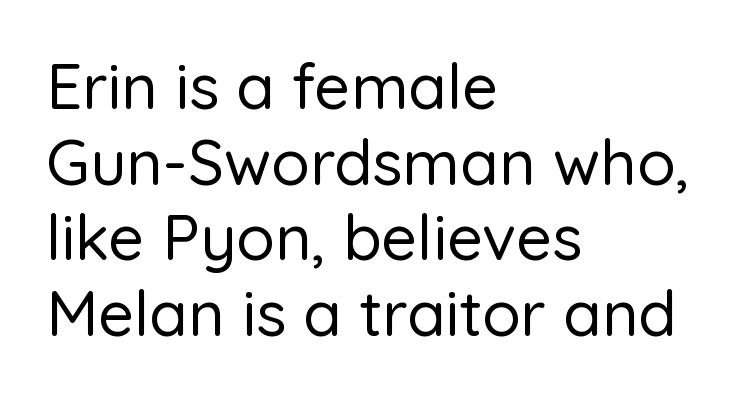
Notice how the stems are strictly vertical — no italics here. Has an underline been added? It has not. Varying glyph widths throughout — classic text-font behaviour. Line starts are locked; line ends wander. There is no visible air inserted between adjacent glyphs. The face used here is a sans, in the tradition of grotesques and geometrics.
